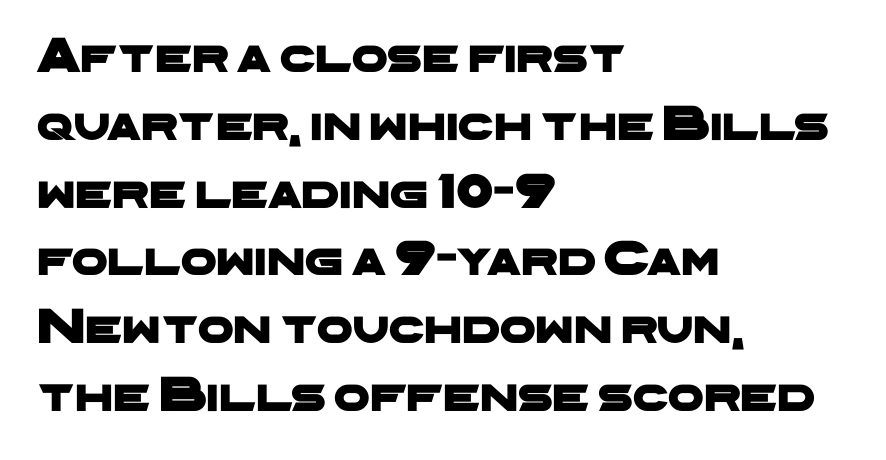
Q: Is the typeface a serif or a sans-serif typeface? A: Sans-serif.
Q: Is the text underlined? A: No.
Q: How is the paragraph aligned? A: Left-aligned.
Q: Is the spacing between letters normal or unusually wide? A: Normal.
Q: Is the spacing between lines tight, normal or loose? A: Normal.
Q: Width (condensed, normal, or wide)? A: Wide.
Q: Stroke contrast? A: Low.
Q: x-height? A: Medium.
Q: Monospaced? A: No.
